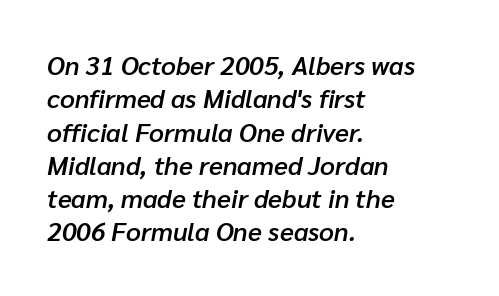
Q: Is the text bold? A: Semi-bold.
Q: Is the text italic (slanted)? A: Yes, it leans right by about 10 degrees.
Q: Is the text underlined? A: No.
Q: How is the paragraph aligned? A: Left-aligned.
Q: Is the spacing between letters normal or unusually wide? A: Normal.
Q: Is the spacing between lines tight, normal or loose? A: Normal.
